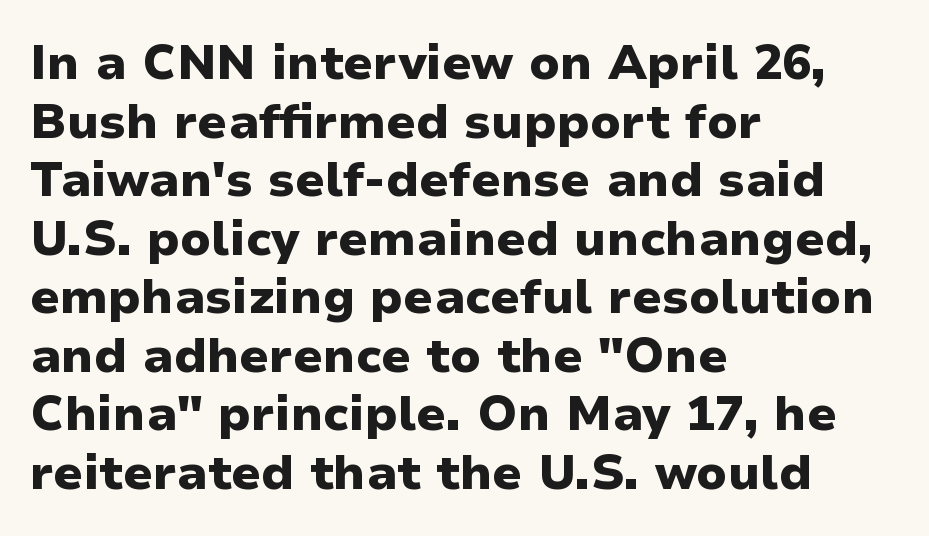
Does the copy run flush right? No — it runs flush left. Are there feet on the stems? There aren't — it's a sans. Caption: bold face, heavy strokes. These lines were composed using upright roman letters.
